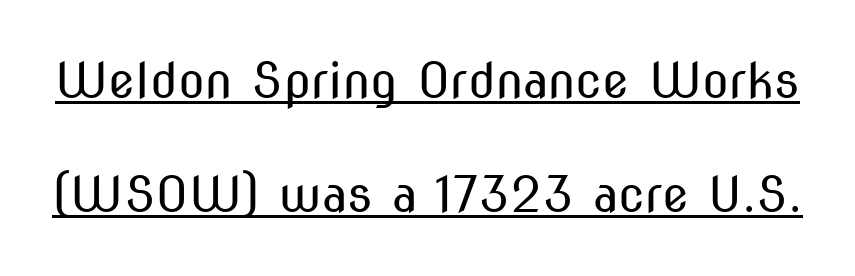
The image shows 49 px regular-weight, condensed sans-serif type, upright; set loose line spacing (2.33x), normal letter spacing, underlined; medium stroke contrast and a medium x-height.
